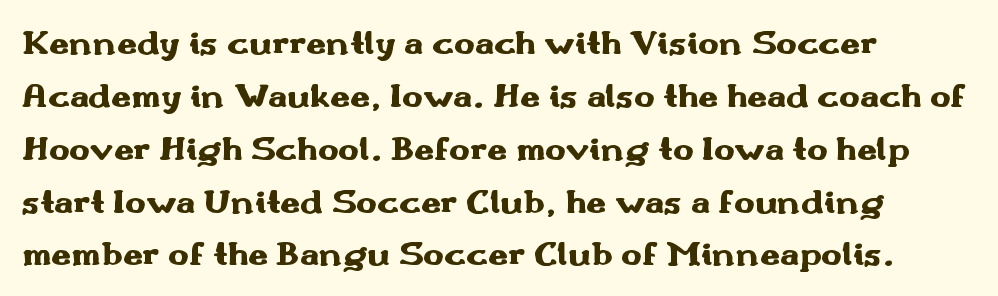
Q: Is the text bold? A: Yes.
Q: Is the text italic (slanted)? A: No, it is upright.
Q: Is the typeface a serif or a sans-serif typeface? A: Sans-serif.
Q: Is the text underlined? A: No.
Q: How is the paragraph aligned? A: Left-aligned.
Q: Is the spacing between letters normal or unusually wide? A: Normal.
Q: Is the spacing between lines tight, normal or loose? A: Normal.
Q: Width (condensed, normal, or wide)? A: Wide.
Q: Stroke contrast? A: Medium.
Q: x-height? A: Small.
Q: Monospaced? A: No.
